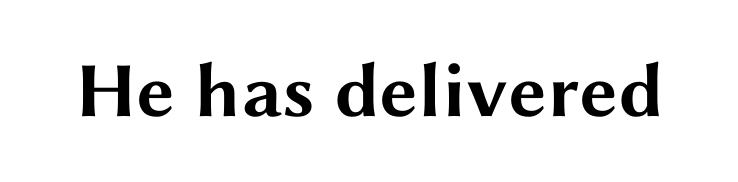
The image shows 78 px bold, wide sans-serif type, upright; set normal letter spacing, not underlined; medium stroke contrast and a medium x-height.
